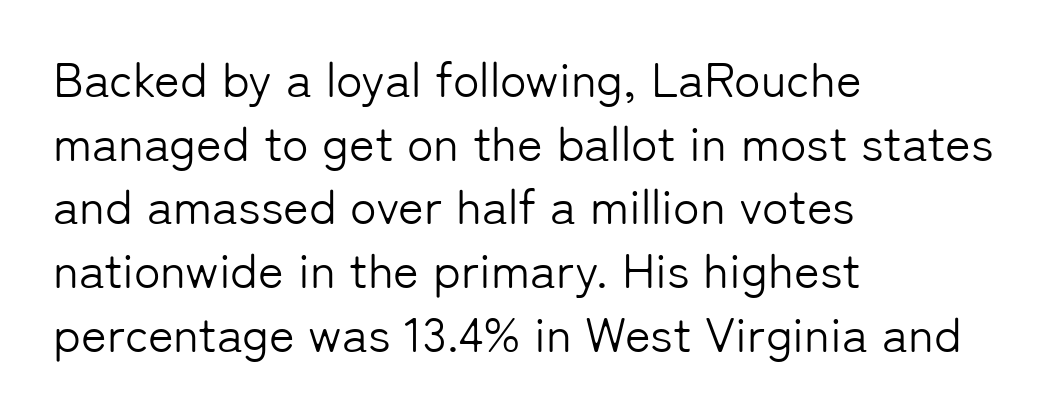
The image shows 49 px light sans-serif type, upright; set left-aligned, normal line spacing (1.3x), normal letter spacing, not underlined; low stroke contrast and a medium x-height.
